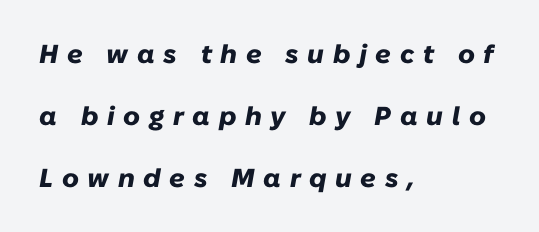
The image shows 26 px bold type, italic (leaning right); set left-aligned, loose line spacing (2.39x), unusually wide letter spacing (+0.33 em), not underlined.
